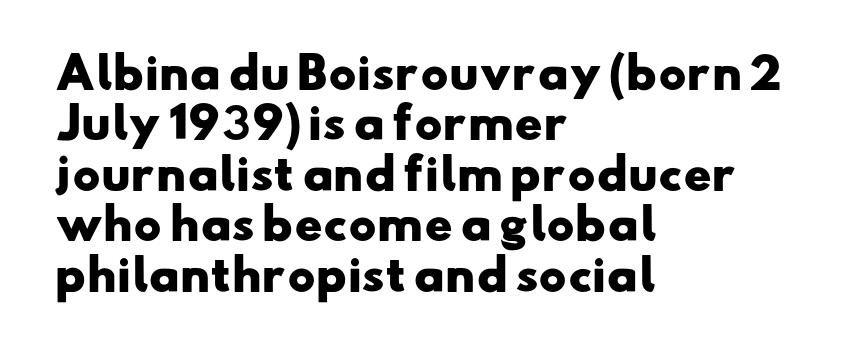
Strong, thick strokes mark this as bold type. One-word summary of the alignment: left. Regarding serifs, this sample does without them. Decoration check: the copy has no underline. Default kerning and tracking; the words read as compact shapes. Is this a fixed-width face? No — the glyphs have proportional, varying widths.
